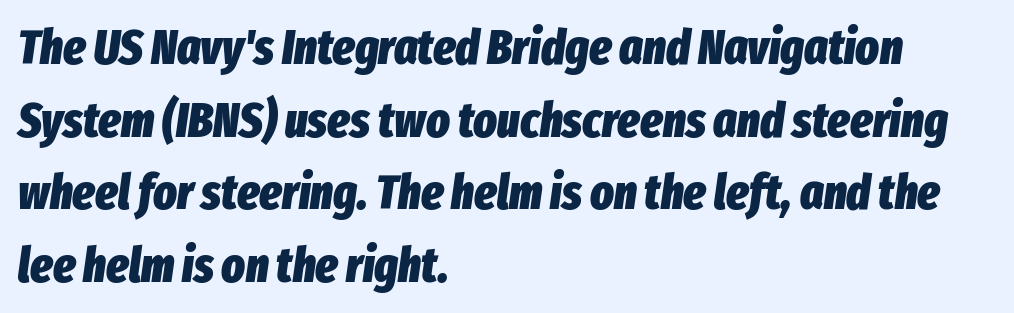
Its strokes are broad and dark, the hallmark of bold type. The leading is moderate, giving the passage an even texture. The area under the type is left untouched. The passage shown is typed in a proportional face where columns would drift. Is the letter spacing exaggerated? No — it looks like the ordinary default.
